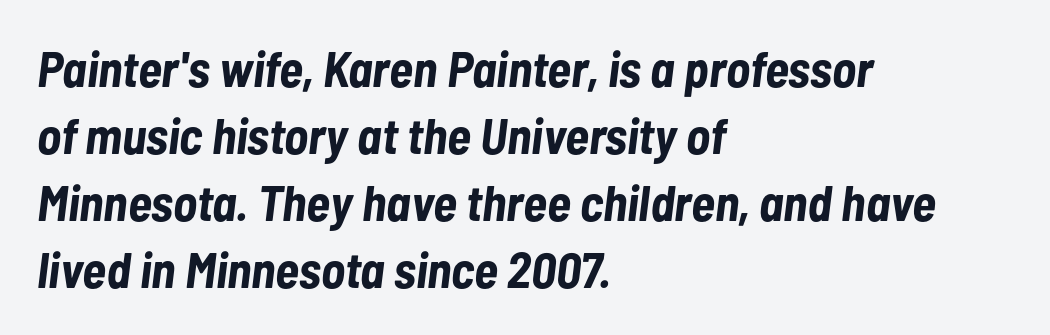
Q: Is the text bold? A: Yes.
Q: Is the text italic (slanted)? A: Yes, it leans right by about 7 degrees.
Q: Is the text underlined? A: No.
Q: How is the paragraph aligned? A: Left-aligned.
Q: Is the spacing between letters normal or unusually wide? A: Normal.
Q: Is the spacing between lines tight, normal or loose? A: Normal.
Q: Width (condensed, normal, or wide)? A: Condensed.
Q: Stroke contrast? A: Low.
Q: x-height? A: Medium.
Q: Monospaced? A: No.
